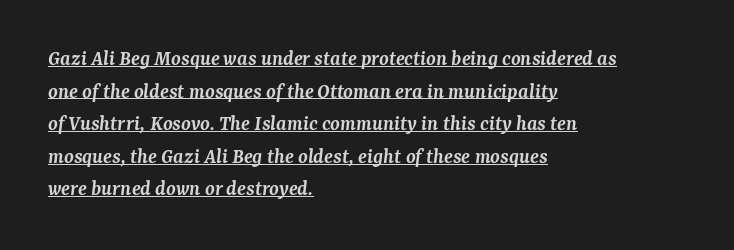
The image shows 22 px text type, italic (leaning right); set left-aligned, normal line spacing (1.48x), normal letter spacing, underlined.
